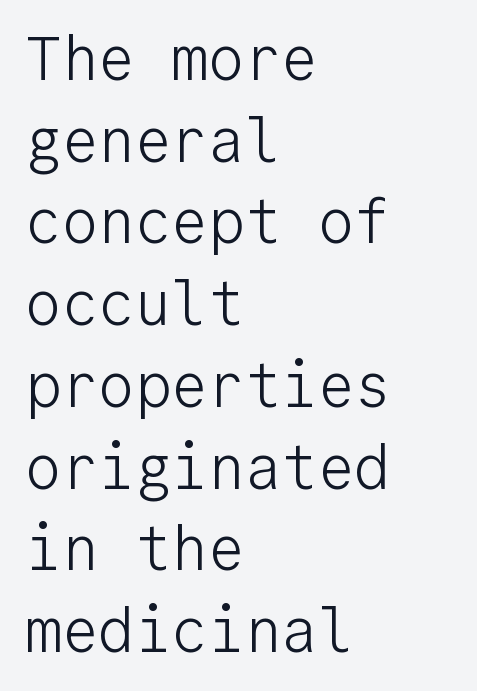
Q: Is the text bold? A: No.
Q: Is the text italic (slanted)? A: No, it is upright.
Q: Is the typeface a serif or a sans-serif typeface? A: Sans-serif.
Q: Is the text underlined? A: No.
Q: How is the paragraph aligned? A: Left-aligned.
Q: Is the spacing between letters normal or unusually wide? A: Normal.
Q: Is the spacing between lines tight, normal or loose? A: Normal.
Q: Width (condensed, normal, or wide)? A: Normal.
Q: Stroke contrast? A: Low.
Q: x-height? A: Medium.
Q: Monospaced? A: Yes.
